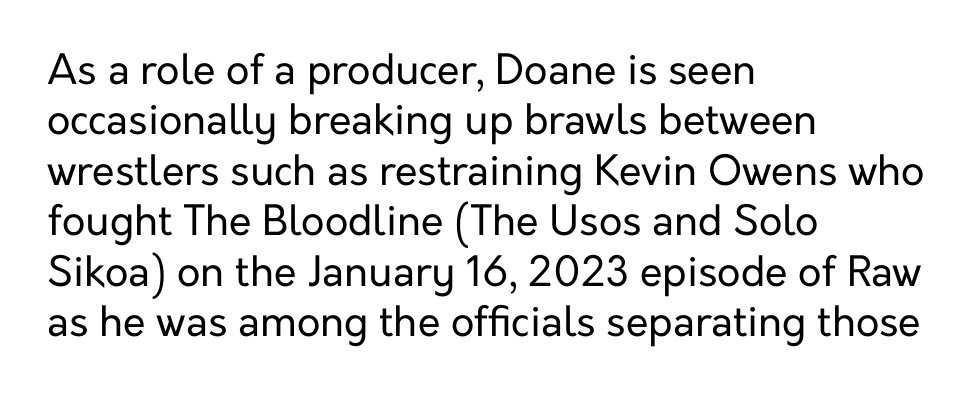
{"serif": "no", "italic": "no", "bold": "no", "weight": "regular", "width": "normal", "stroke_contrast": "low", "x_height": "medium", "monospaced": "no", "underline": "no", "align": "left", "line_spacing_ratio": 1.23, "letter_spacing": "normal", "letter_spacing_em": 0.0, "glyph_px": 41}
